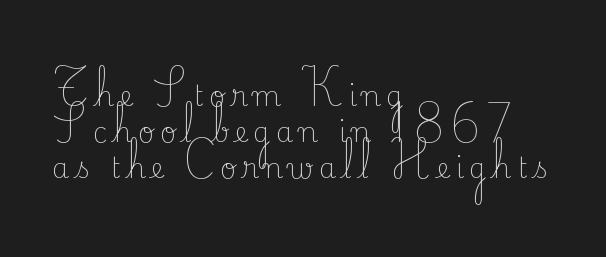
Q: Is the text bold? A: No.
Q: Is the text italic (slanted)? A: No, it is upright.
Q: Is the typeface a serif or a sans-serif typeface? A: Serif.
Q: Is the text underlined? A: No.
Q: How is the paragraph aligned? A: Left-aligned.
Q: Is the spacing between letters normal or unusually wide? A: Unusually wide.
Q: Is the spacing between lines tight, normal or loose? A: Normal.
Q: Width (condensed, normal, or wide)? A: Normal.
Q: Stroke contrast? A: Low.
Q: x-height? A: Small.
Q: Monospaced? A: No.
